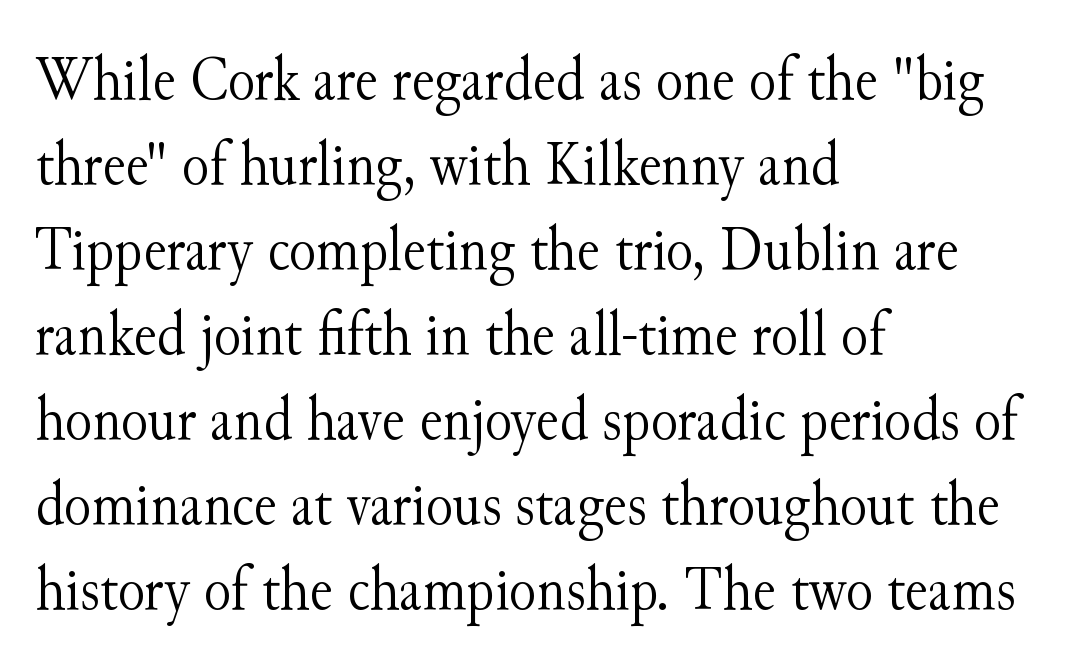
The image shows 63 px light serif type, upright; set left-aligned, normal line spacing (1.35x), normal letter spacing, not underlined; medium stroke contrast and a small x-height.
